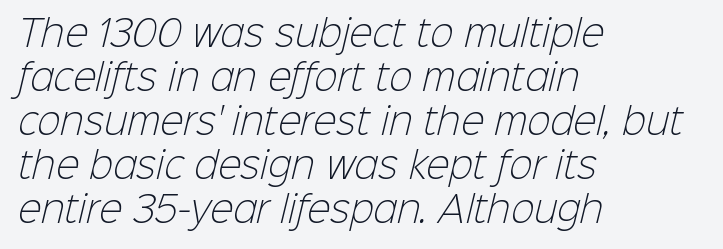
{"serif": "no", "bold": "no", "weight": "light", "width": "normal", "stroke_contrast": "low", "x_height": "medium", "monospaced": "no", "underline": "no", "align": "left", "line_spacing": "normal", "line_spacing_ratio": 1.26, "letter_spacing": "normal", "letter_spacing_em": 0.0, "glyph_px": 35}
